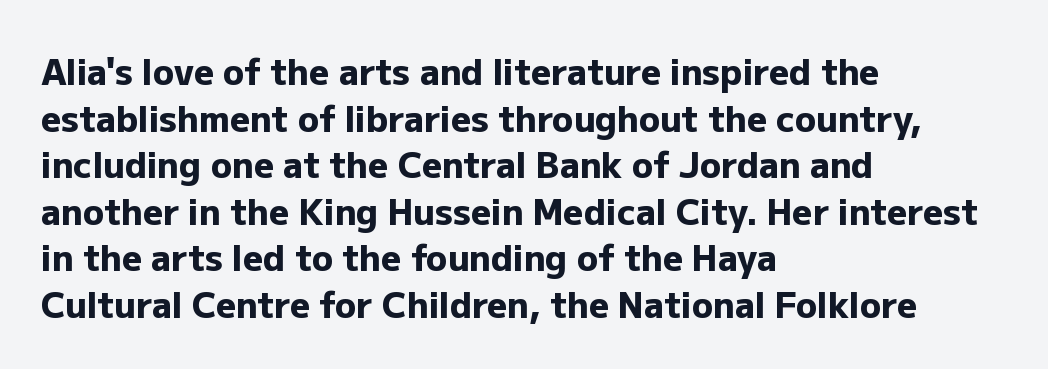
The image shows 35 px heavy sans-serif type, upright; set left-aligned, normal line spacing (1.33x), normal letter spacing, not underlined; low stroke contrast and a medium x-height.
